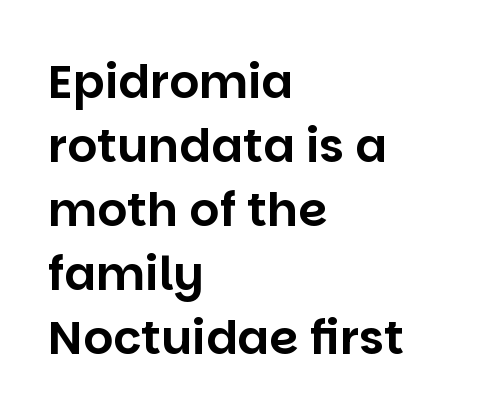
The image shows 47 px sans-serif type, upright; set left-aligned, normal line spacing (1.36x), normal letter spacing, not underlined; low stroke contrast and a large x-height.
